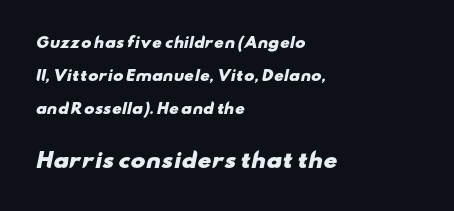
Q: Is the text bold? A: Yes.
Q: Is the text underlined? A: No.
Q: How is the paragraph aligned? A: Left-aligned.
Q: Is the spacing between letters normal or unusually wide? A: Normal.
Q: Is the spacing between lines tight, normal or loose? A: Loose.
Q: Which block of text is set in a larger size, the first (top) or the second (bottom)? A: The second (bottom) one.
